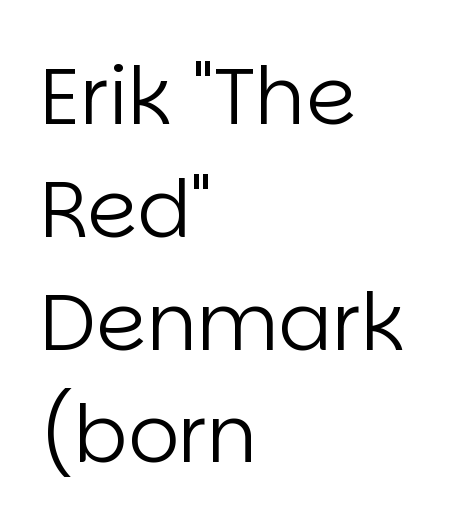
Q: Is the text bold? A: No.
Q: Is the text italic (slanted)? A: No, it is upright.
Q: Is the typeface a serif or a sans-serif typeface? A: Sans-serif.
Q: Is the text underlined? A: No.
Q: How is the paragraph aligned? A: Left-aligned.
Q: Is the spacing between letters normal or unusually wide? A: Normal.
Q: Is the spacing between lines tight, normal or loose? A: Normal.
Q: Width (condensed, normal, or wide)? A: Normal.
Q: Stroke contrast? A: Low.
Q: x-height? A: Large.
Q: Monospaced? A: No.
